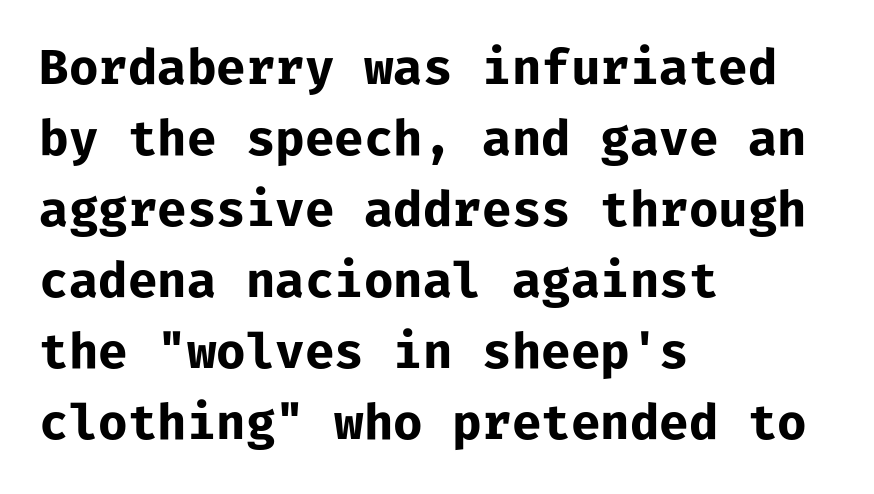
{"serif": "no", "italic": "no", "bold": "yes", "weight": "bold", "width": "normal", "stroke_contrast": "low", "x_height": "medium", "monospaced": "yes", "underline": "no", "align": "left", "line_spacing": "normal", "line_spacing_ratio": 1.48, "letter_spacing": "normal", "letter_spacing_em": 0.0, "glyph_px": 48}
